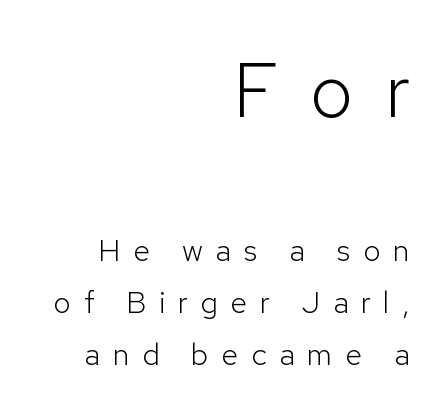
Font category for this specimen: sans-serif. This is the regular roman posture of the typeface. Each row of text sits above clean, open space. Compare the two chunks: the upper has the greater cap height. Weight: in the light-to-regular range.
